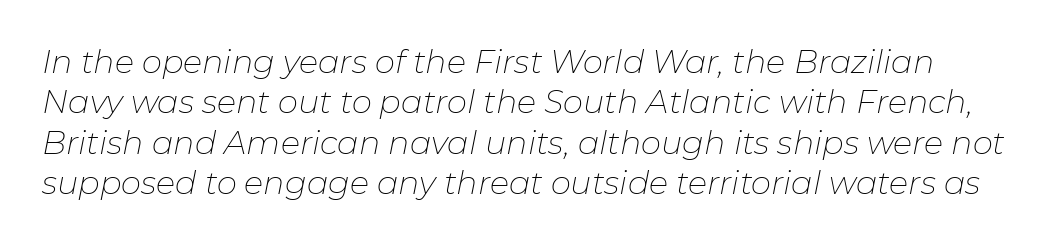
The image shows 32 px thin type, italic (leaning right); set normal line spacing (1.26x), normal letter spacing, not underlined; low stroke contrast and a medium x-height.
